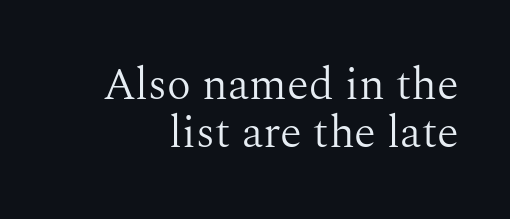
Q: Is the text bold? A: No.
Q: Is the text italic (slanted)? A: No, it is upright.
Q: Is the typeface a serif or a sans-serif typeface? A: Serif.
Q: Is the text underlined? A: No.
Q: How is the paragraph aligned? A: Right-aligned.
Q: Is the spacing between letters normal or unusually wide? A: Normal.
Q: Is the spacing between lines tight, normal or loose? A: Tight.
Q: Width (condensed, normal, or wide)? A: Normal.
Q: Stroke contrast? A: Medium.
Q: x-height? A: Medium.
Q: Monospaced? A: No.
